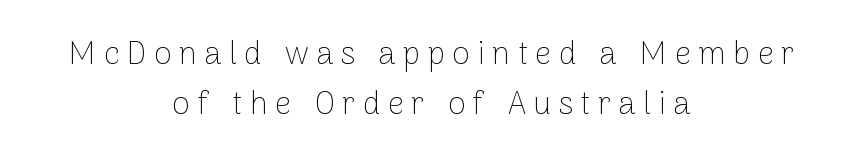
{"serif": "no", "italic": "no", "bold": "no", "weight": "thin", "width": "normal", "stroke_contrast": "low", "x_height": "medium", "monospaced": "no", "underline": "no", "align": "center", "line_spacing": "normal", "line_spacing_ratio": 1.56, "letter_spacing": "wide", "letter_spacing_em": 0.23, "glyph_px": 32}
